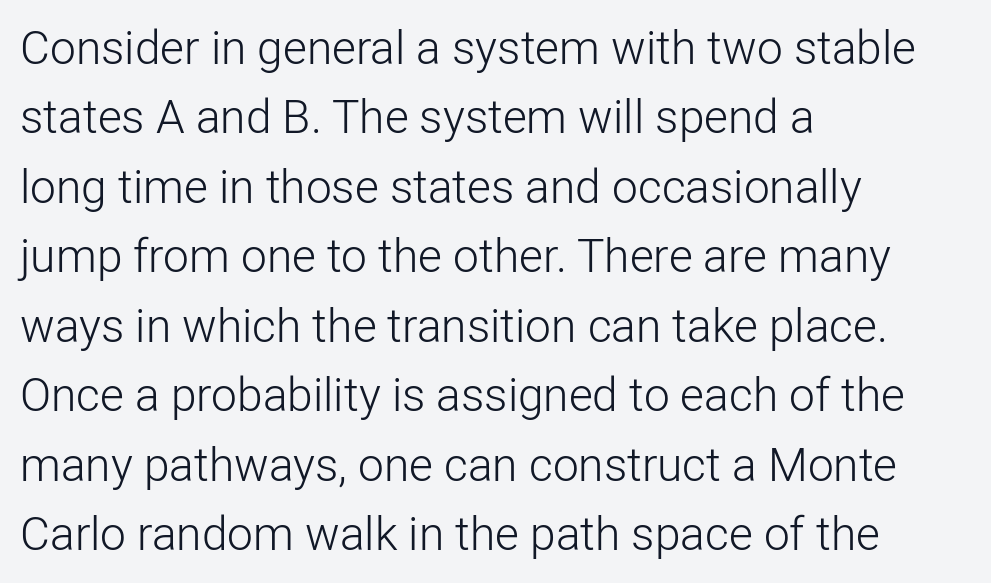
The image shows 46 px light sans-serif type, upright; set left-aligned, normal line spacing (1.51x), normal letter spacing, not underlined; low stroke contrast and a medium x-height.
